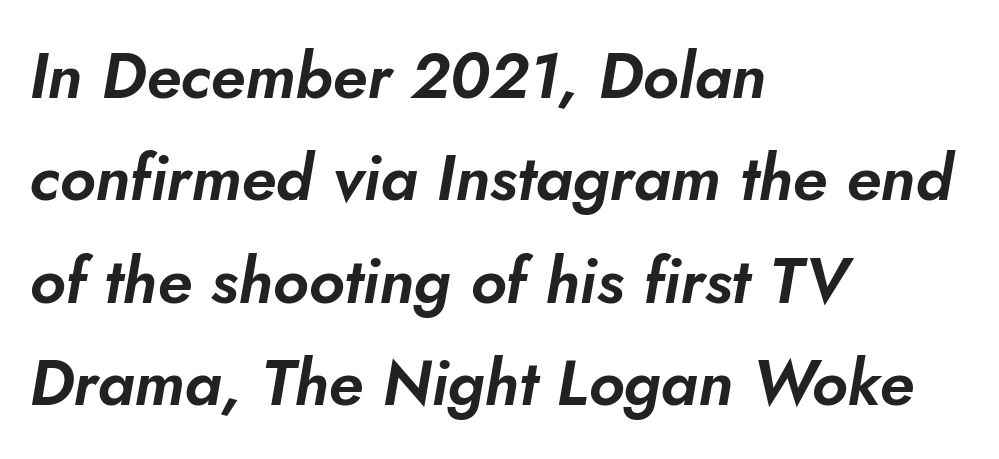
Q: Is the text italic (slanted)? A: Yes, it leans right by about 10 degrees.
Q: Is the text underlined? A: No.
Q: How is the paragraph aligned? A: Left-aligned.
Q: Is the spacing between letters normal or unusually wide? A: Normal.
Q: Is the spacing between lines tight, normal or loose? A: Normal.
Q: Width (condensed, normal, or wide)? A: Normal.
Q: Stroke contrast? A: Low.
Q: x-height? A: Small.
Q: Monospaced? A: No.
